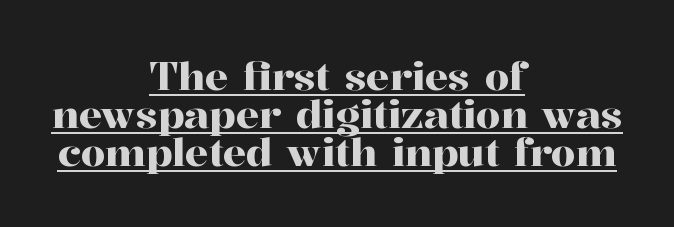
Q: Is the text italic (slanted)? A: No, it is upright.
Q: Is the typeface a serif or a sans-serif typeface? A: Serif.
Q: Is the text underlined? A: Yes.
Q: How is the paragraph aligned? A: Centered.
Q: Is the spacing between letters normal or unusually wide? A: Normal.
Q: Is the spacing between lines tight, normal or loose? A: Tight.
Q: Width (condensed, normal, or wide)? A: Normal.
Q: Stroke contrast? A: High.
Q: x-height? A: Medium.
Q: Monospaced? A: No.
